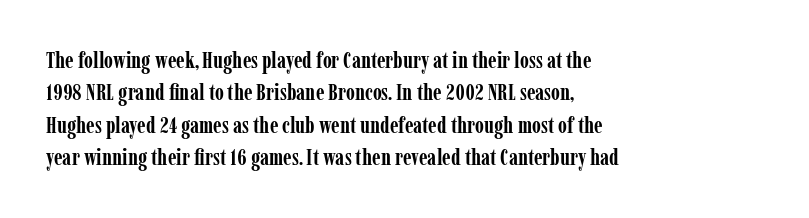
Q: Is the text bold? A: Yes.
Q: Is the text italic (slanted)? A: No, it is upright.
Q: Is the text underlined? A: No.
Q: How is the paragraph aligned? A: Left-aligned.
Q: Is the spacing between letters normal or unusually wide? A: Normal.
Q: Is the spacing between lines tight, normal or loose? A: Normal.
